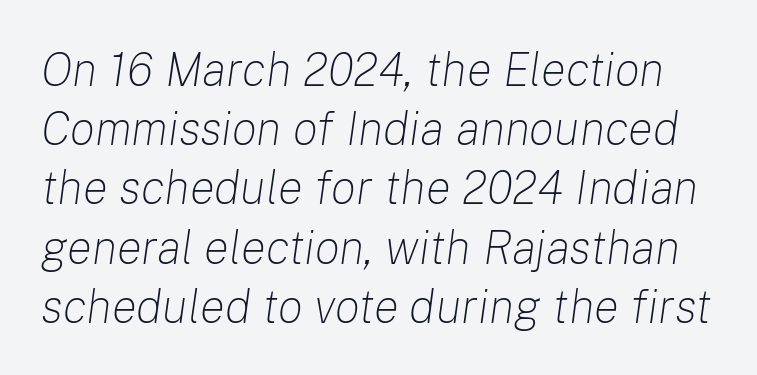
Q: Is the text bold? A: No.
Q: Is the text italic (slanted)? A: Yes, it leans right by about 8 degrees.
Q: Is the text underlined? A: No.
Q: Is the spacing between letters normal or unusually wide? A: Normal.
Q: Is the spacing between lines tight, normal or loose? A: Normal.
Q: Width (condensed, normal, or wide)? A: Normal.
Q: Stroke contrast? A: Low.
Q: x-height? A: Medium.
Q: Monospaced? A: No.
